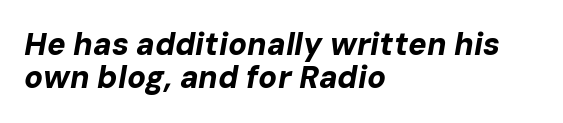
The letters are bold, with thick, heavy strokes. Yep, that's italic — everything's leaning. These lines are rendered in a variable-pitch font. The typesetter chose a ragged-right arrangement here. There is no visible air inserted between adjacent glyphs. Each new line begins almost immediately beneath the previous one.
